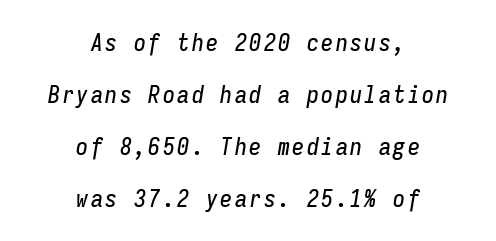
Q: Is the text italic (slanted)? A: Yes, it leans right by about 9 degrees.
Q: Is the text underlined? A: No.
Q: How is the paragraph aligned? A: Centered.
Q: Is the spacing between lines tight, normal or loose? A: Loose.
